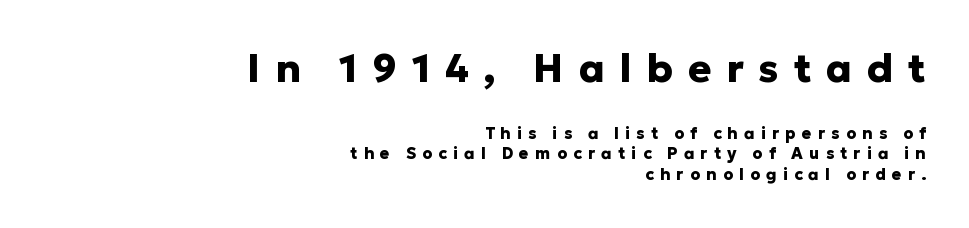
Q: Is the text bold? A: Yes.
Q: Is the text italic (slanted)? A: No, it is upright.
Q: Is the typeface a serif or a sans-serif typeface? A: Sans-serif.
Q: Is the text underlined? A: No.
Q: How is the paragraph aligned? A: Right-aligned.
Q: Is the spacing between letters normal or unusually wide? A: Unusually wide.
Q: Is the spacing between lines tight, normal or loose? A: Normal.
Q: Which block of text is set in a larger size, the first (top) or the second (bottom)? A: The first (top) one.
Q: Width (condensed, normal, or wide)? A: Normal.
Q: Stroke contrast? A: Low.
Q: x-height? A: Medium.
Q: Monospaced? A: No.
